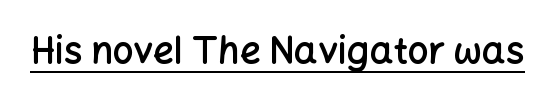
Q: Is the text bold? A: Semi-bold.
Q: Is the text italic (slanted)? A: No, it is upright.
Q: Is the typeface a serif or a sans-serif typeface? A: Sans-serif.
Q: Is the text underlined? A: Yes.
Q: Is the spacing between letters normal or unusually wide? A: Normal.
Q: Width (condensed, normal, or wide)? A: Normal.
Q: Stroke contrast? A: Low.
Q: x-height? A: Medium.
Q: Monospaced? A: No.
